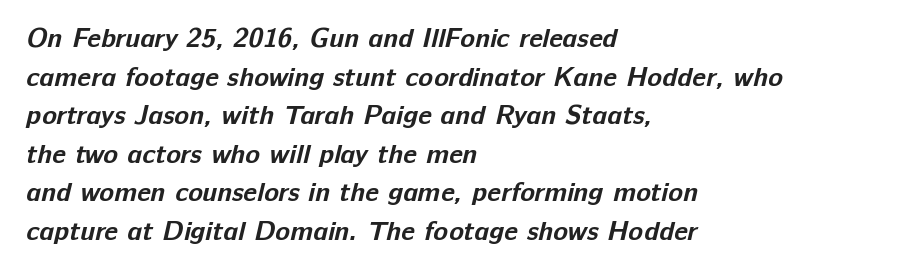
{"bold": "yes", "underline": "no", "align": "left", "line_spacing": "normal", "line_spacing_ratio": 1.43, "letter_spacing": "normal", "letter_spacing_em": 0.0, "glyph_px": 27}
